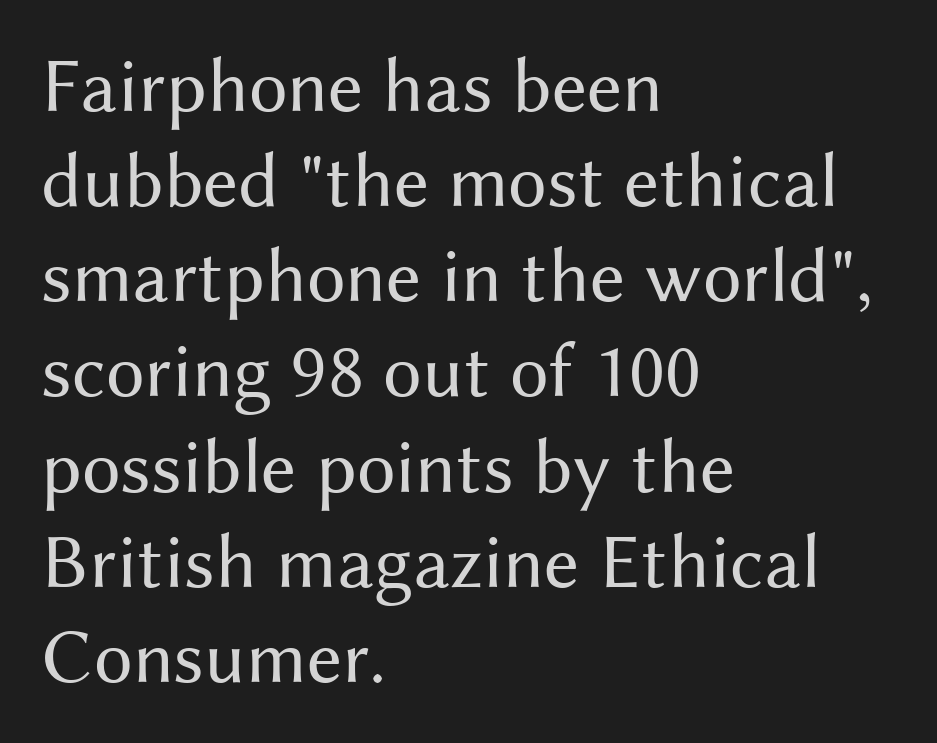
Underline: absent. Stroke thickness stays within the range of a standard reading face or lighter. Notice how the stems are strictly vertical — no italics here. Here the designer chose a conventional face with non-uniform glyph widths.
